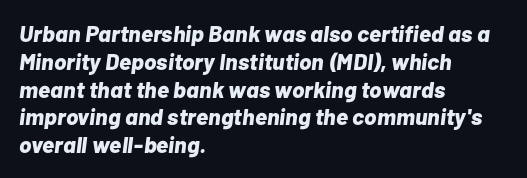
Anything drawn beneath the words? Only blank space. As a designer I'd log this as weight 700, bold. Is the type slanted? Yes — the strokes lean at a clear angle. The paragraph has a hard left edge and a soft right edge. The letters sit at their default tracking, neither squeezed nor spread.
